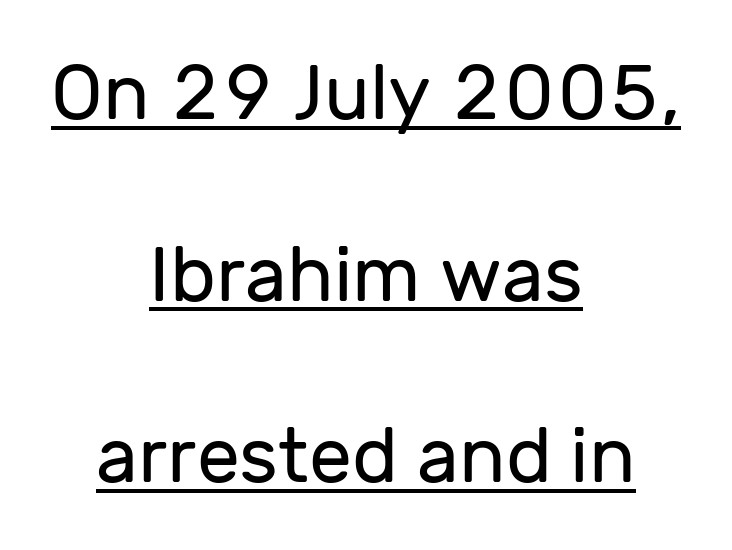
The image shows 77 px regular-weight sans-serif type, upright; set centered, loose line spacing (2.36x), normal letter spacing, underlined; low stroke contrast and a medium x-height.
